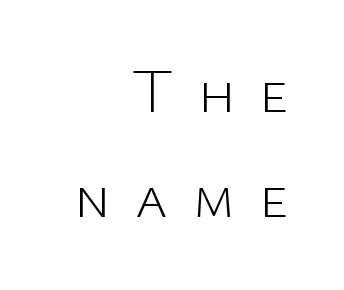
{"serif": "no", "italic": "no", "bold": "no", "weight": "light", "width": "normal", "stroke_contrast": "low", "x_height": "medium", "monospaced": "no", "underline": "no", "align": "right", "line_spacing": "normal", "line_spacing_ratio": 1.69, "letter_spacing": "wide", "letter_spacing_em": 0.39, "glyph_px": 62}
